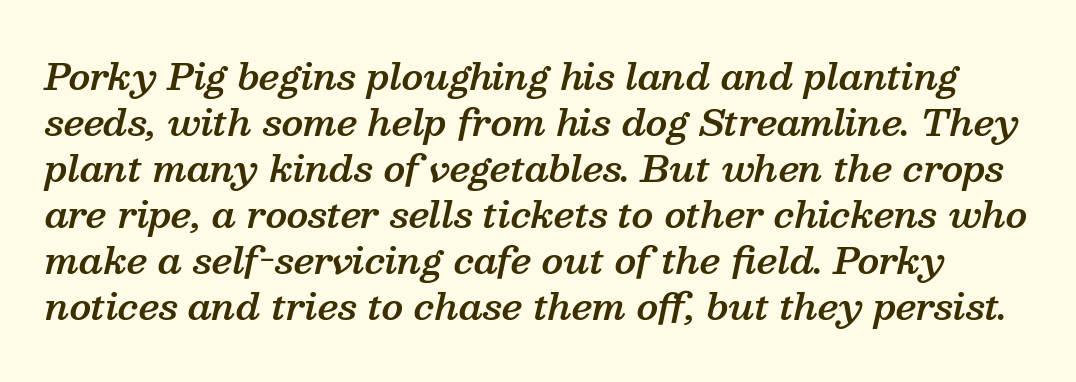
Q: Is the text bold? A: Semi-bold.
Q: Is the text italic (slanted)? A: Yes, it leans right by about 13 degrees.
Q: Is the typeface a serif or a sans-serif typeface? A: Serif.
Q: Is the text underlined? A: No.
Q: Is the spacing between letters normal or unusually wide? A: Normal.
Q: Is the spacing between lines tight, normal or loose? A: Normal.
Q: Width (condensed, normal, or wide)? A: Normal.
Q: Stroke contrast? A: Medium.
Q: x-height? A: Medium.
Q: Monospaced? A: No.
